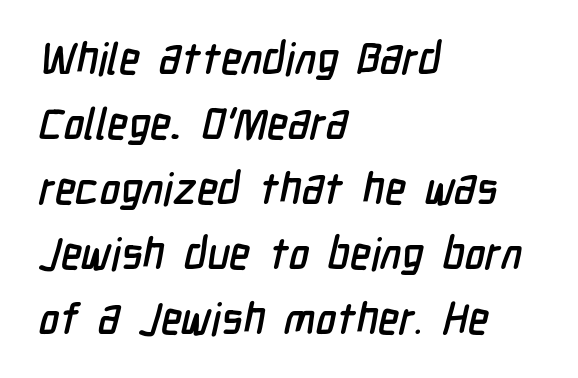
Q: Is the typeface a serif or a sans-serif typeface? A: Sans-serif.
Q: Is the text underlined? A: No.
Q: How is the paragraph aligned? A: Left-aligned.
Q: Is the spacing between letters normal or unusually wide? A: Normal.
Q: Is the spacing between lines tight, normal or loose? A: Normal.
Q: Width (condensed, normal, or wide)? A: Condensed.
Q: Stroke contrast? A: Low.
Q: x-height? A: Medium.
Q: Monospaced? A: No.
